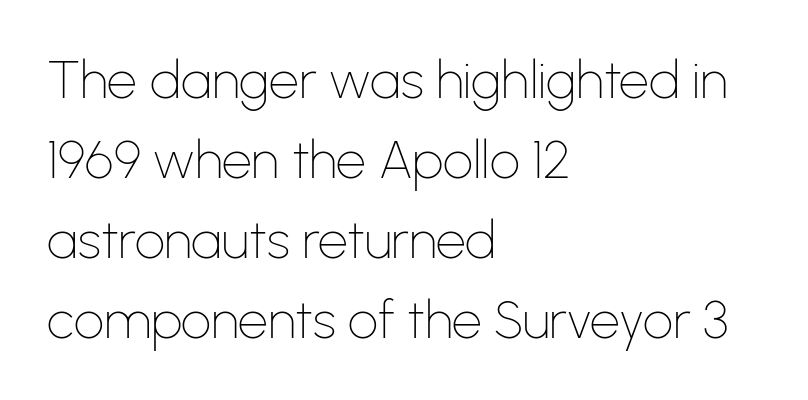
The image shows 53 px thin sans-serif type, upright; set left-aligned, normal line spacing (1.51x), normal letter spacing, not underlined; low stroke contrast and a medium x-height.
